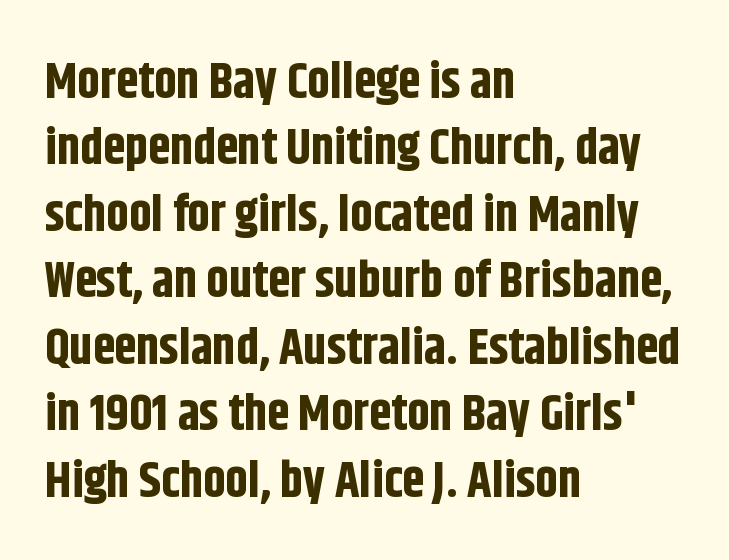
{"serif": "no", "italic": "no", "bold": "yes", "weight": "bold", "width": "condensed", "stroke_contrast": "low", "x_height": "large", "monospaced": "no", "underline": "no", "align": "left", "line_spacing": "normal", "line_spacing_ratio": 1.33, "letter_spacing": "normal", "letter_spacing_em": 0.0, "glyph_px": 50}
